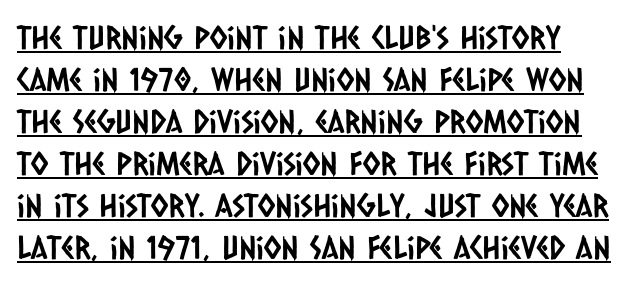
The image shows 32 px condensed sans-serif type; set normal line spacing (1.31x), normal letter spacing, underlined; low stroke contrast and a large x-height.
